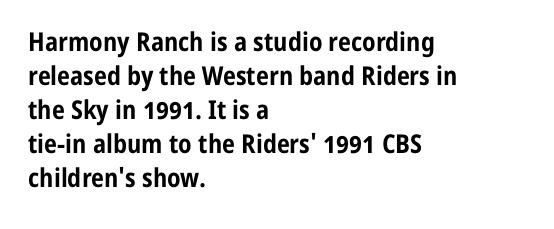
Q: Is the text bold? A: Yes.
Q: Is the text italic (slanted)? A: No, it is upright.
Q: Is the text underlined? A: No.
Q: How is the paragraph aligned? A: Left-aligned.
Q: Is the spacing between letters normal or unusually wide? A: Normal.
Q: Is the spacing between lines tight, normal or loose? A: Normal.
